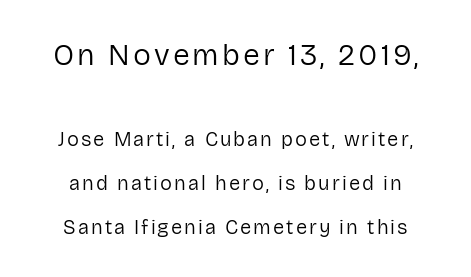
{"serif": "no", "italic": "no", "bold": "no", "weight": "regular", "width": "normal", "stroke_contrast": "low", "x_height": "medium", "monospaced": "no", "underline": "no", "line_spacing": "loose", "line_spacing_ratio": 2.2, "larger_block": "first", "size_ratio": 1.5, "glyph_px": 30}
